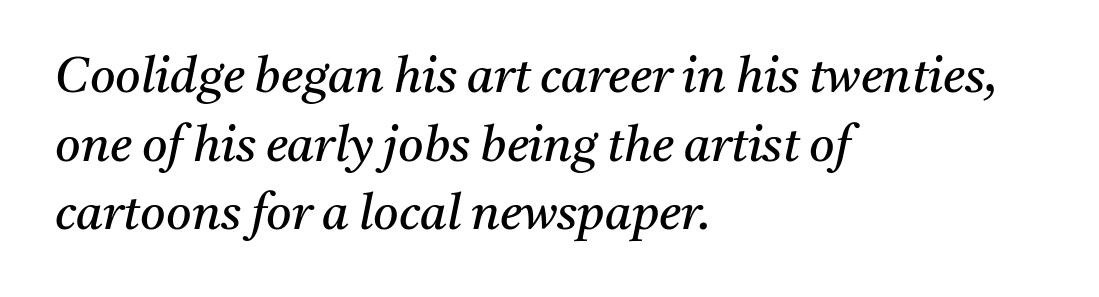
Q: Is the text bold? A: No.
Q: Is the text italic (slanted)? A: Yes, it leans right by about 11 degrees.
Q: Is the typeface a serif or a sans-serif typeface? A: Serif.
Q: Is the text underlined? A: No.
Q: How is the paragraph aligned? A: Left-aligned.
Q: Is the spacing between letters normal or unusually wide? A: Normal.
Q: Is the spacing between lines tight, normal or loose? A: Normal.
Q: Width (condensed, normal, or wide)? A: Normal.
Q: Stroke contrast? A: Medium.
Q: x-height? A: Medium.
Q: Monospaced? A: No.
